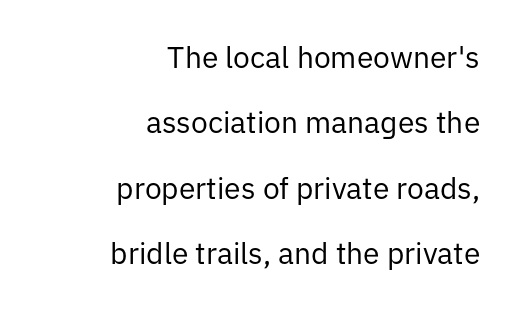
{"serif": "no", "italic": "no", "bold": "no", "weight": "regular", "width": "normal", "stroke_contrast": "low", "x_height": "medium", "monospaced": "no", "underline": "no", "align": "right", "line_spacing": "loose", "line_spacing_ratio": 2.18, "letter_spacing": "normal", "letter_spacing_em": 0.0, "glyph_px": 30}
